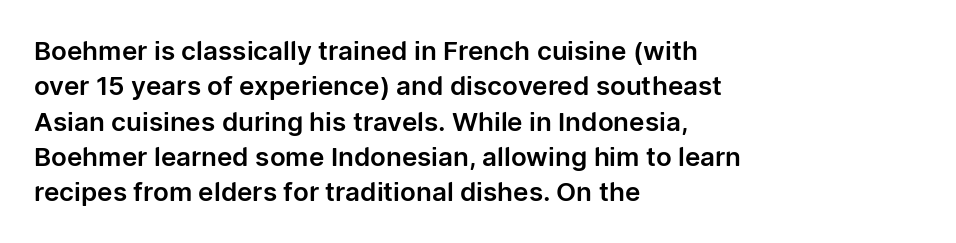
Q: Is the text italic (slanted)? A: No, it is upright.
Q: Is the text underlined? A: No.
Q: How is the paragraph aligned? A: Left-aligned.
Q: Is the spacing between letters normal or unusually wide? A: Normal.
Q: Is the spacing between lines tight, normal or loose? A: Normal.
